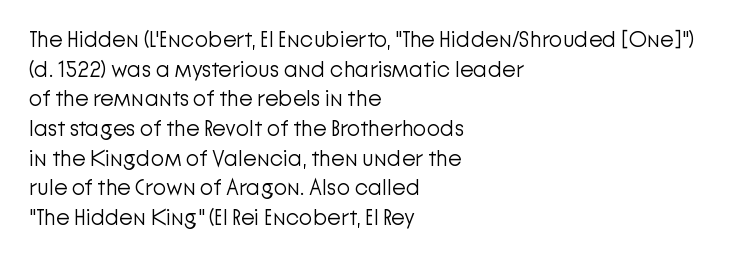
Unmarked baselines from the first word to the last. The designer left line spacing at the default. The rendering anchors every line to the left-hand side. The gaps between neighbouring characters are ordinary and unremarkable. The type sits square on the baseline with zero lean.
